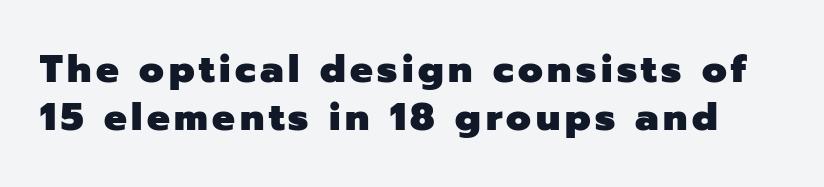
{"serif": "no", "italic": "no", "bold": "yes", "weight": "heavy", "width": "normal", "stroke_contrast": "low", "x_height": "medium", "monospaced": "no", "underline": "no", "line_spacing": "normal", "line_spacing_ratio": 1.26, "glyph_px": 38}
